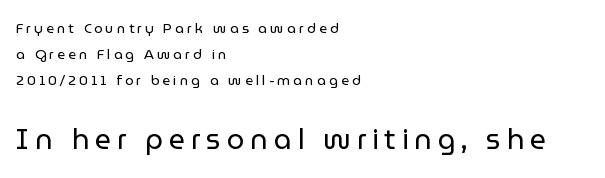
Q: Is the text bold? A: No.
Q: Is the text italic (slanted)? A: No, it is upright.
Q: Is the typeface a serif or a sans-serif typeface? A: Sans-serif.
Q: Is the text underlined? A: No.
Q: How is the paragraph aligned? A: Left-aligned.
Q: Is the spacing between letters normal or unusually wide? A: Unusually wide.
Q: Which block of text is set in a larger size, the first (top) or the second (bottom)? A: The second (bottom) one.
Q: Width (condensed, normal, or wide)? A: Normal.
Q: Stroke contrast? A: Low.
Q: x-height? A: Medium.
Q: Monospaced? A: No.
